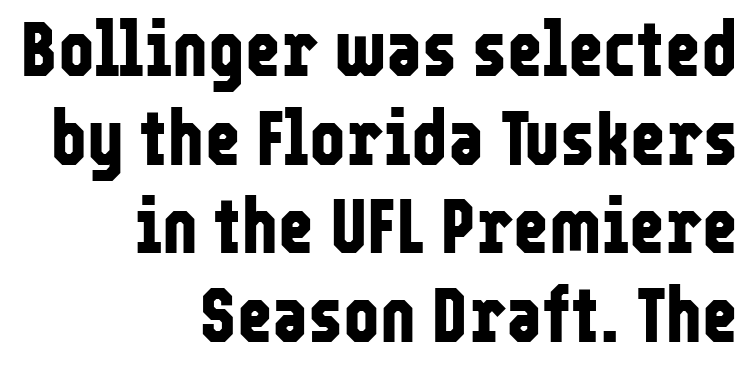
The image shows 77 px bold, condensed sans-serif type, upright; set right-aligned, tight line spacing (1.15x), normal letter spacing, not underlined; low stroke contrast and a medium x-height.
